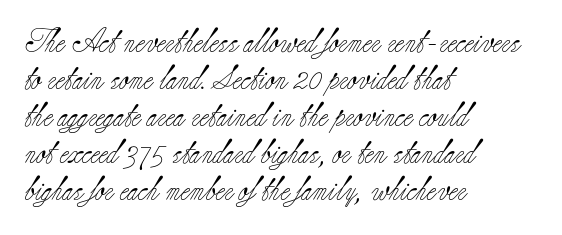
{"bold": "no", "underline": "no", "align": "left", "line_spacing": "normal", "line_spacing_ratio": 1.54, "letter_spacing": "normal", "letter_spacing_em": 0.0, "glyph_px": 24}
